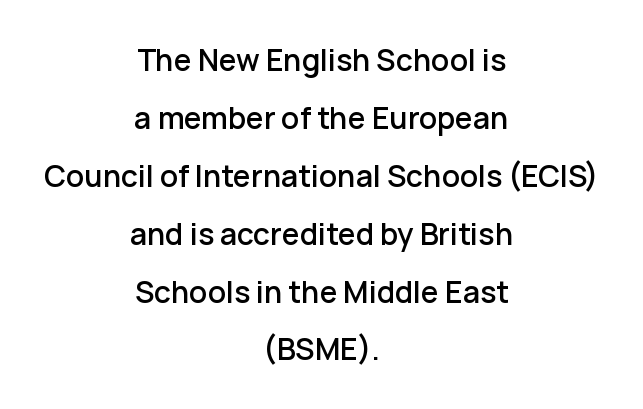
The image shows 30 px sans-serif type, upright; set centered, loose line spacing (1.93x), normal letter spacing, not underlined; low stroke contrast and a medium x-height.
